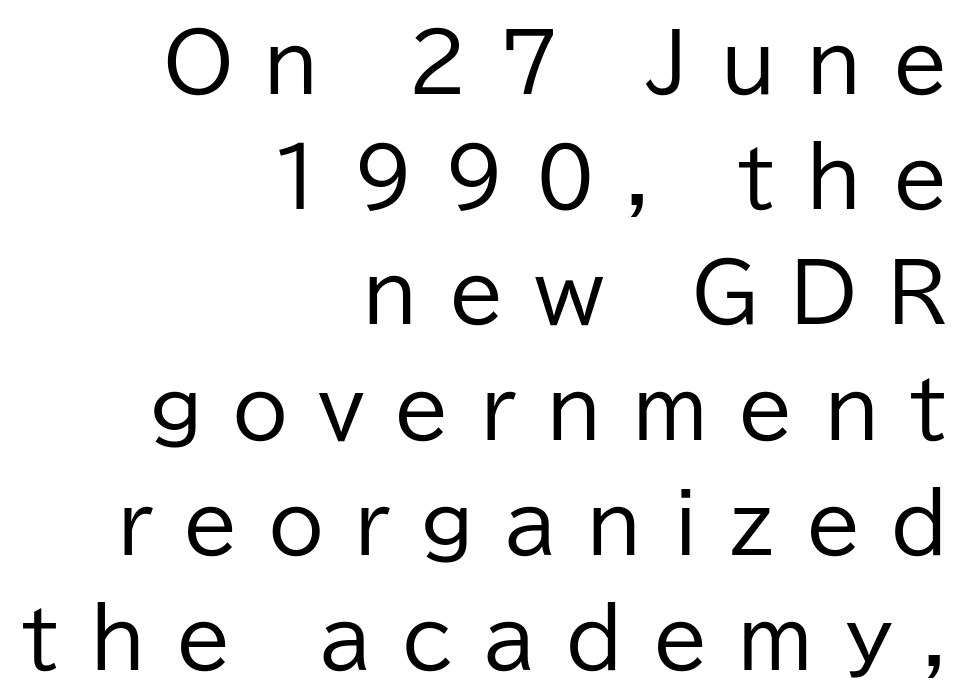
This sample is right-justified, so line beginnings fall wherever the words allow. Examine the stroke ends and you'll find no serifs. A light-to-regular cut is what we see here. Each word looks stretched out because of the extra space between its letters. The type sits square on the baseline with zero lean. The space between consecutive lines is moderate.
